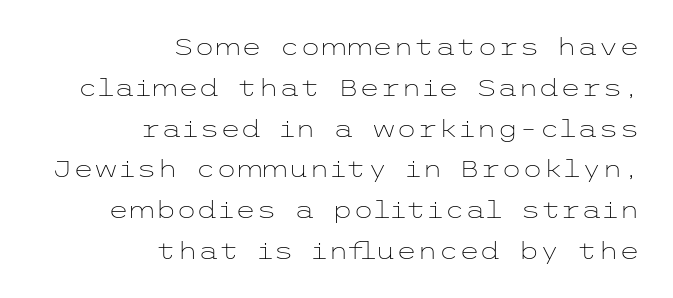
The image shows 24 px text type, upright; set right-aligned, normal line spacing (1.7x), normal letter spacing, not underlined.
